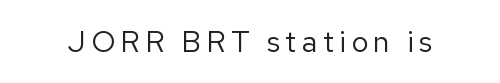
Vertical strokes here are truly vertical. Descenders hang freely into open space. The passage shown is typed in a proportional face where columns would drift. Unbolded letterforms with no extra heft. Letterform terminals end flat and unadorned throughout the passage.
